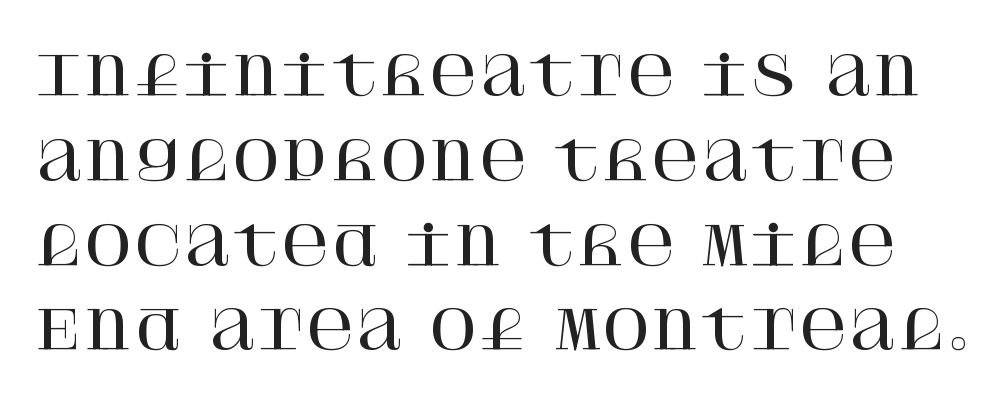
The image shows 53 px serif type, upright; set normal line spacing (1.6x), normal letter spacing, not underlined; high stroke contrast and a large x-height.
